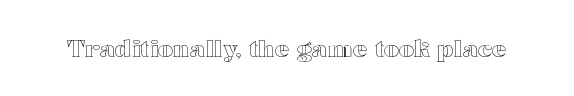
The image shows 24 px text type, upright; set normal letter spacing, not underlined.
